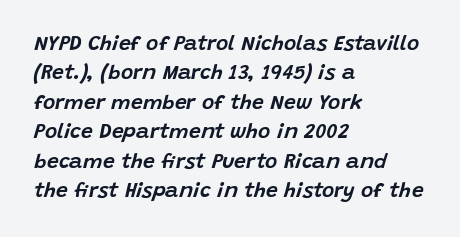
Q: Is the text italic (slanted)? A: Yes, it leans right by about 15 degrees.
Q: Is the text underlined? A: No.
Q: How is the paragraph aligned? A: Left-aligned.
Q: Is the spacing between letters normal or unusually wide? A: Normal.
Q: Is the spacing between lines tight, normal or loose? A: Normal.
